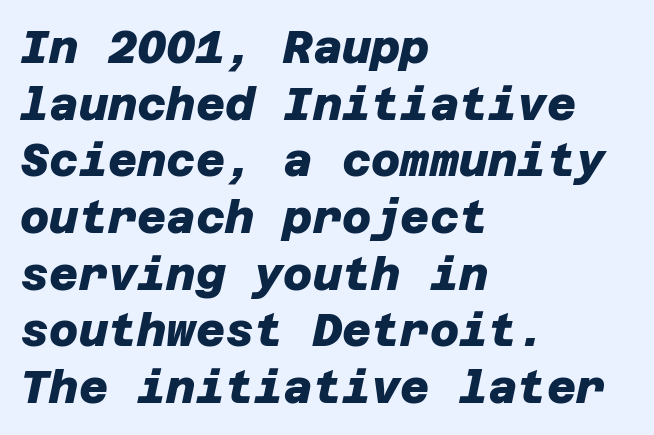
{"serif": "no", "bold": "yes", "weight": "heavy", "width": "normal", "stroke_contrast": "low", "x_height": "large", "underline": "no", "align": "left", "line_spacing": "normal", "line_spacing_ratio": 1.26, "letter_spacing": "normal", "letter_spacing_em": 0.0, "glyph_px": 45}
